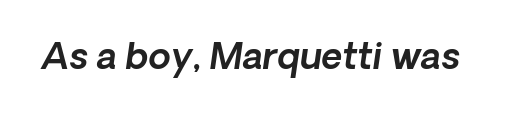
Q: Is the typeface a serif or a sans-serif typeface? A: Sans-serif.
Q: Is the text underlined? A: No.
Q: Is the spacing between letters normal or unusually wide? A: Normal.
Q: Width (condensed, normal, or wide)? A: Normal.
Q: x-height? A: Medium.
Q: Monospaced? A: No.
